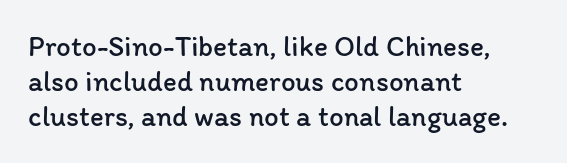
The image shows 29 px regular-weight type, upright; set left-aligned, line spacing 1.21x, normal letter spacing, not underlined; low stroke contrast and a medium x-height.
